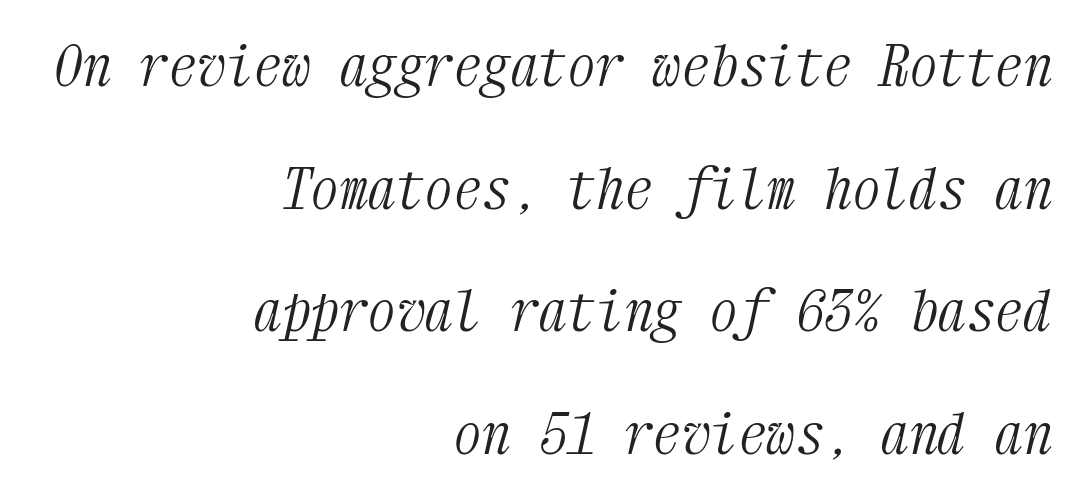
The image shows 57 px light, condensed serif type, italic (leaning right), monospaced; set right-aligned, loose line spacing (2.15x), normal letter spacing, not underlined; medium stroke contrast and a medium x-height.
